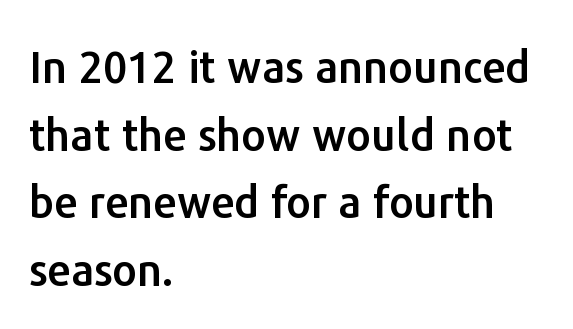
Regarding leading, the lines here are spaced in the standard way. The area under the type is left untouched. Is there any slant? The stems are plumb. Every row of glyphs begins at an identical x-position on the left. Letterform terminals end flat and unadorned throughout the passage. Is this a fixed-width face? No — the glyphs have proportional, varying widths.
